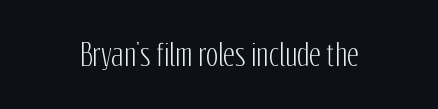
Q: Is the text italic (slanted)? A: No, it is upright.
Q: Is the typeface a serif or a sans-serif typeface? A: Sans-serif.
Q: Is the text underlined? A: No.
Q: Is the spacing between letters normal or unusually wide? A: Normal.
Q: Width (condensed, normal, or wide)? A: Condensed.
Q: Stroke contrast? A: Low.
Q: x-height? A: Medium.
Q: Monospaced? A: No.
